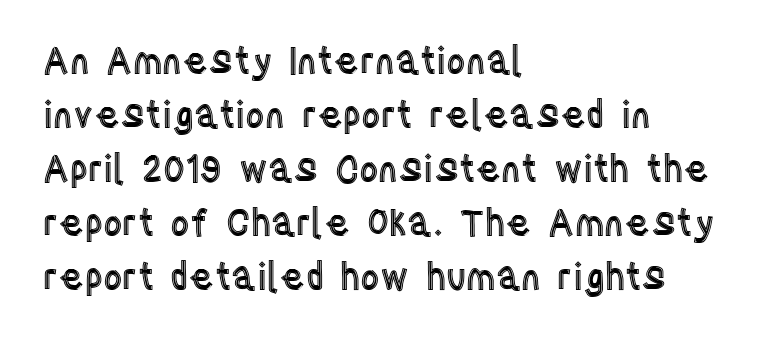
Q: Is the text italic (slanted)? A: No, it is upright.
Q: Is the text underlined? A: No.
Q: How is the paragraph aligned? A: Left-aligned.
Q: Is the spacing between letters normal or unusually wide? A: Normal.
Q: Is the spacing between lines tight, normal or loose? A: Normal.
Q: Width (condensed, normal, or wide)? A: Condensed.
Q: x-height? A: Large.
Q: Monospaced? A: No.
